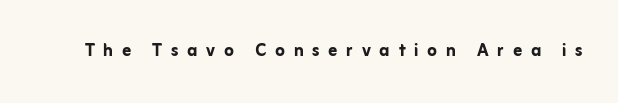
Unmarked baselines from the first word to the last. Does the weight exceed regular? Yes, all the way to bold. Vertical strokes here are truly vertical. Is the letter spacing exaggerated? Yes — the characters are pushed far apart.
